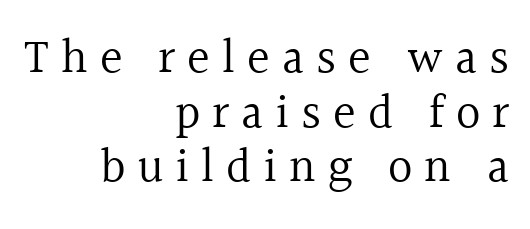
{"serif": "yes", "italic": "no", "bold": "no", "weight": "regular", "width": "normal", "x_height": "medium", "monospaced": "no", "underline": "no", "align": "right", "line_spacing": "tight", "line_spacing_ratio": 1.14, "letter_spacing": "wide", "letter_spacing_em": 0.25, "glyph_px": 48}
